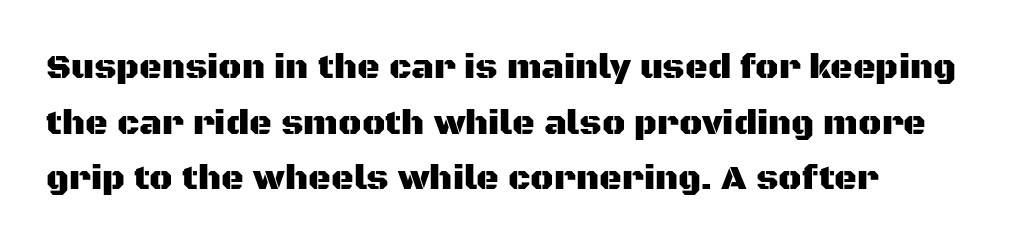
Q: Is the text italic (slanted)? A: No, it is upright.
Q: Is the typeface a serif or a sans-serif typeface? A: Sans-serif.
Q: Is the text underlined? A: No.
Q: How is the paragraph aligned? A: Left-aligned.
Q: Is the spacing between letters normal or unusually wide? A: Normal.
Q: Is the spacing between lines tight, normal or loose? A: Normal.
Q: Width (condensed, normal, or wide)? A: Normal.
Q: Stroke contrast? A: Medium.
Q: x-height? A: Large.
Q: Monospaced? A: No.
